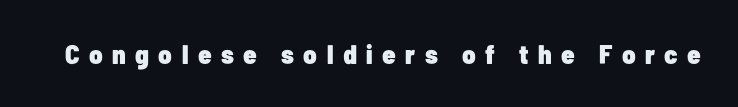
Q: Is the text bold? A: Yes.
Q: Is the text italic (slanted)? A: No, it is upright.
Q: Is the text underlined? A: No.
Q: Is the spacing between letters normal or unusually wide? A: Unusually wide.
